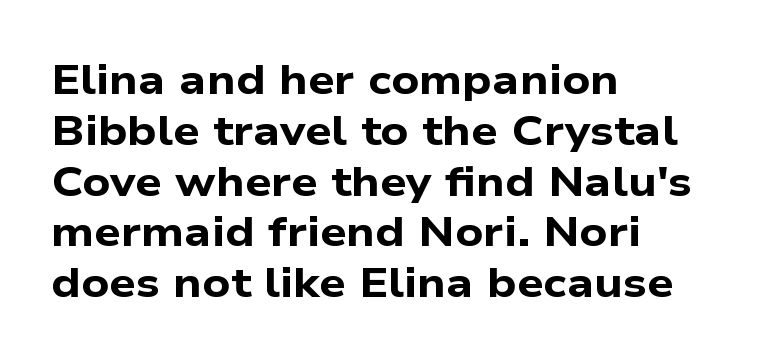
The image shows 42 px bold, wide sans-serif type; set left-aligned, line spacing 1.21x, normal letter spacing, not underlined; low stroke contrast and a medium x-height.
